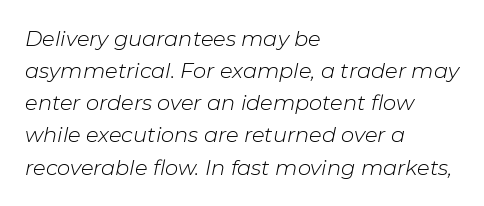
Q: Is the text bold? A: No.
Q: Is the text italic (slanted)? A: Yes, it leans right by about 11 degrees.
Q: Is the text underlined? A: No.
Q: How is the paragraph aligned? A: Left-aligned.
Q: Is the spacing between letters normal or unusually wide? A: Normal.
Q: Is the spacing between lines tight, normal or loose? A: Normal.
